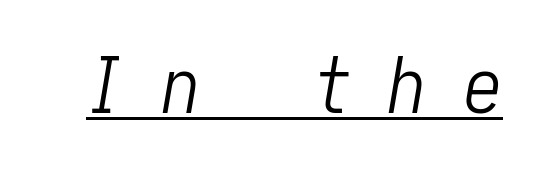
The image shows 77 px light, condensed type, italic (leaning right); set unusually wide letter spacing (+0.48 em), underlined; low stroke contrast and a medium x-height.
